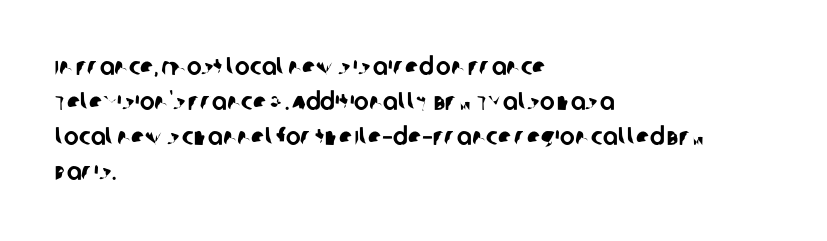
{"underline": "no", "align": "left", "line_spacing": "normal", "line_spacing_ratio": 1.4, "letter_spacing": "normal", "letter_spacing_em": 0.0, "glyph_px": 25}
